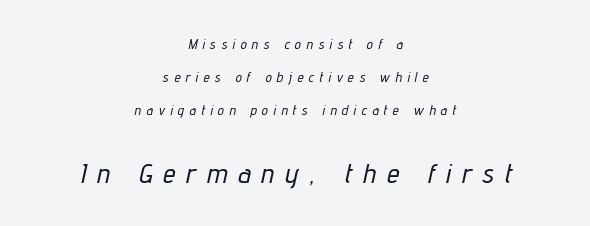
The image shows 28 px condensed type, italic (leaning right); set centered, loose line spacing (2.35x), unusually wide letter spacing (+0.39 em), not underlined; the second (bottom) block is 2.0x larger; low stroke contrast and a medium x-height.
